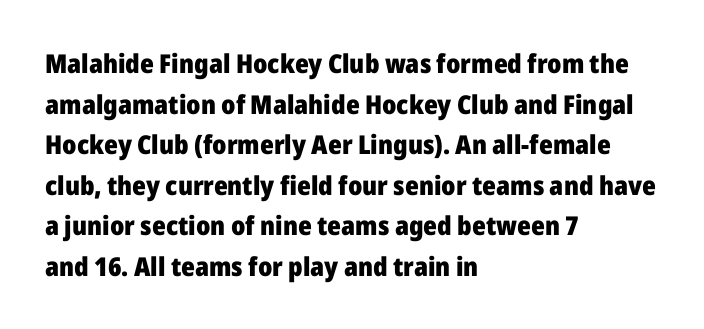
The image shows 26 px bold type, upright; set left-aligned, normal line spacing (1.56x), normal letter spacing, not underlined.
